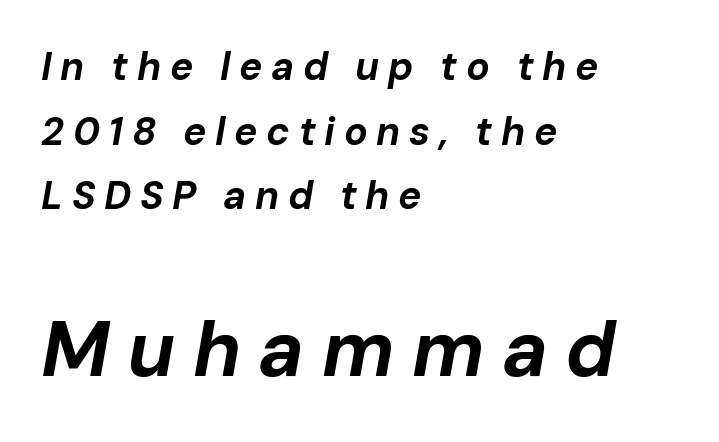
The image shows 78 px bold type, italic (leaning right); set left-aligned, normal line spacing (1.66x), unusually wide letter spacing (+0.22 em), not underlined; the second (bottom) block is 2.0x larger; low stroke contrast and a medium x-height.
